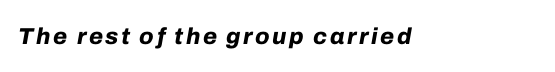
{"italic": "yes", "lean": "right", "slant_degrees": 10, "bold": "yes", "underline": "no", "glyph_px": 23}
